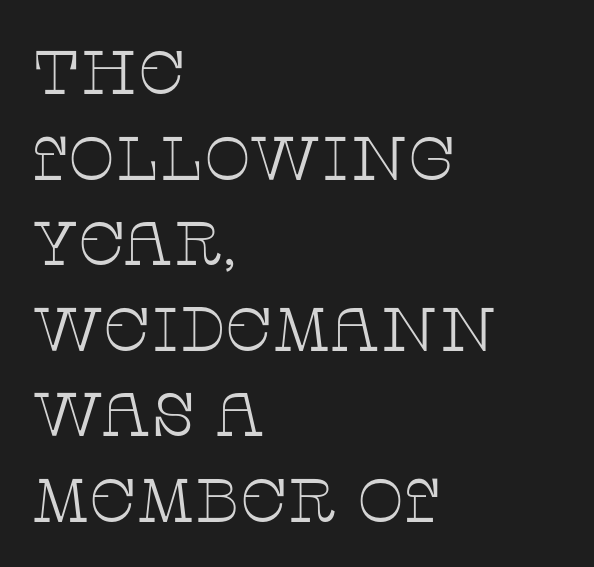
No chunkiness to these letters — they're not bold. Each letter keeps its own natural width here, so spacing adapts to shape. Standard letterfit; no display-style spreading of the glyphs. Italic? Not at all — the glyphs are vertical. Descenders are the only things crossing below the line.
